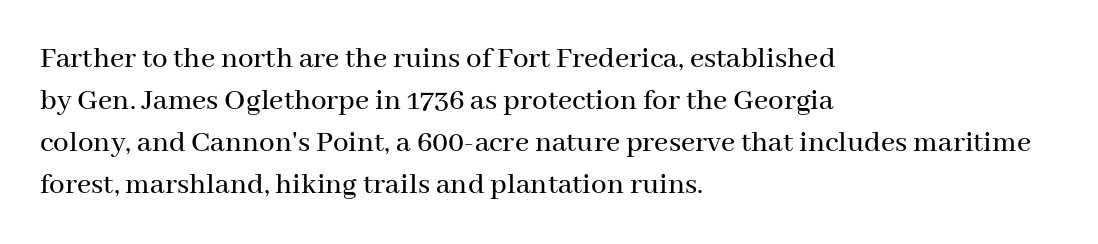
Q: Is the text italic (slanted)? A: No, it is upright.
Q: Is the typeface a serif or a sans-serif typeface? A: Serif.
Q: Is the text underlined? A: No.
Q: How is the paragraph aligned? A: Left-aligned.
Q: Is the spacing between letters normal or unusually wide? A: Normal.
Q: Is the spacing between lines tight, normal or loose? A: Normal.
Q: Width (condensed, normal, or wide)? A: Normal.
Q: Stroke contrast? A: Medium.
Q: x-height? A: Medium.
Q: Monospaced? A: No.
